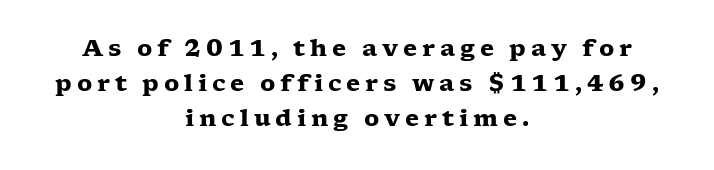
The image shows 23 px bold type, upright; set centered, normal line spacing (1.52x), unusually wide letter spacing (+0.21 em), not underlined.
